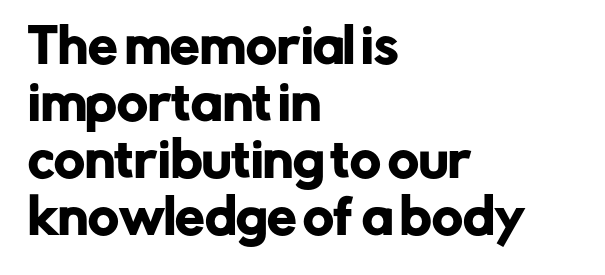
{"serif": "no", "italic": "no", "width": "normal", "stroke_contrast": "low", "x_height": "medium", "monospaced": "no", "underline": "no", "align": "left", "line_spacing_ratio": 1.21, "letter_spacing": "normal", "letter_spacing_em": 0.0, "glyph_px": 47}
